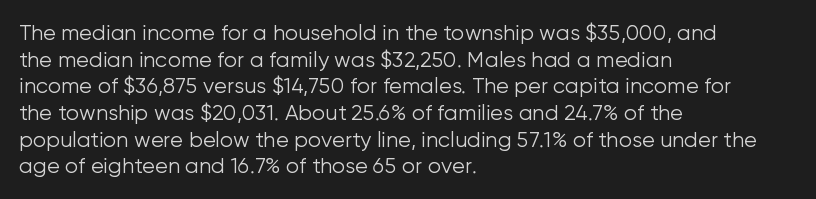
Summary of weight: not heavy and not bold. The vertical gap from one line to the next is medium. The type is set solid horizontally, with unmodified tracking. No italicization has been applied; the sample stays upright. The paragraph shown leans on its left margin. The gap between lines stays unmarked.
